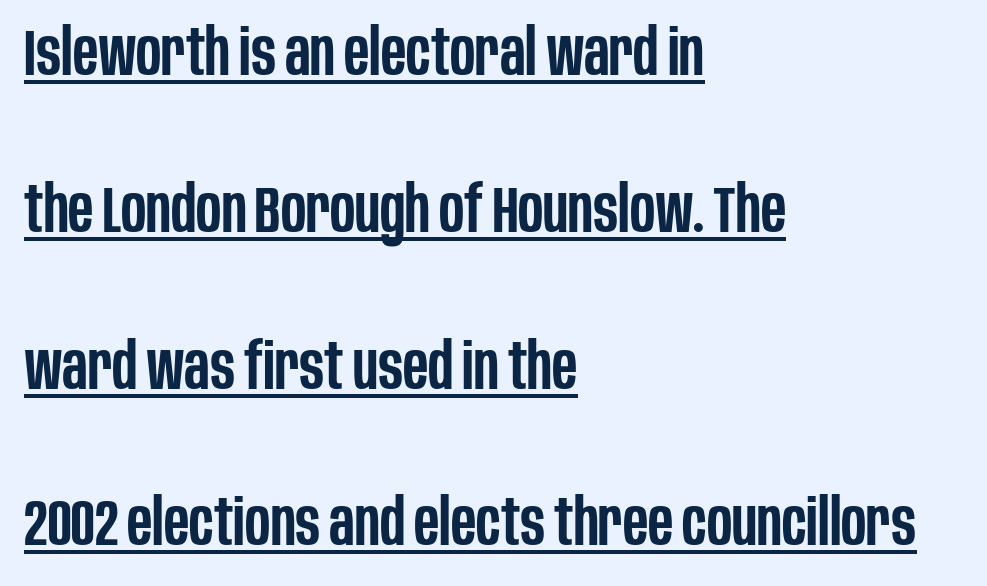
Q: Is the text bold? A: Semi-bold.
Q: Is the text italic (slanted)? A: No, it is upright.
Q: Is the typeface a serif or a sans-serif typeface? A: Sans-serif.
Q: Is the text underlined? A: Yes.
Q: How is the paragraph aligned? A: Left-aligned.
Q: Is the spacing between letters normal or unusually wide? A: Normal.
Q: Is the spacing between lines tight, normal or loose? A: Loose.
Q: Width (condensed, normal, or wide)? A: Condensed.
Q: Stroke contrast? A: Low.
Q: x-height? A: Large.
Q: Monospaced? A: No.
